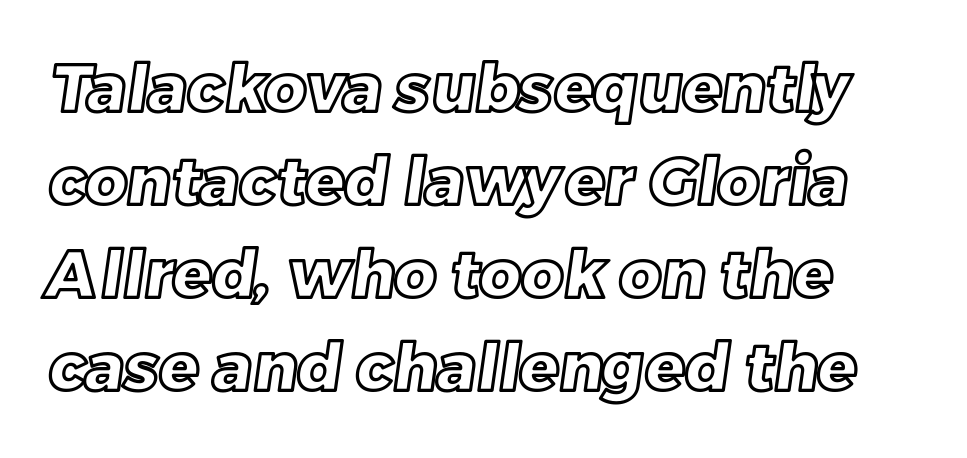
These lines are rendered in a variable-pitch font. No extra tracking has been applied to these lines. Is the block centered? No — it sits flush against the left margin. The space beneath each line is pristine and unruled.
